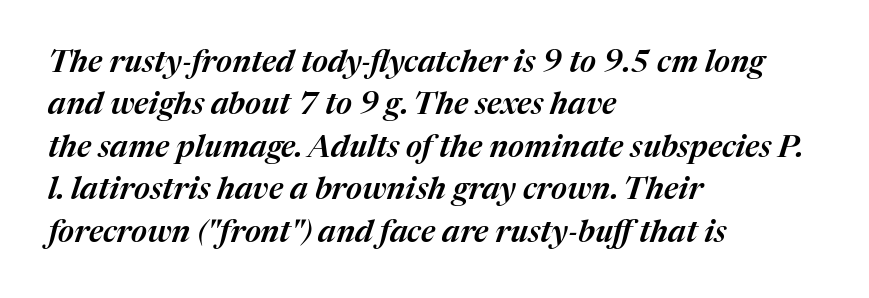
Quick note: italic. How would I describe the line gaps? Plain and ordinary. Compared with a centered layout, this one pins lines to the left instead. Anything drawn beneath the words? Only blank space. Here the glyphs are tracked normally, forming tight word shapes.
